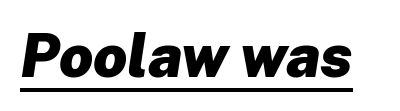
The image shows 60 px heavy type, italic (leaning right); set normal letter spacing, underlined; low stroke contrast and a medium x-height.
